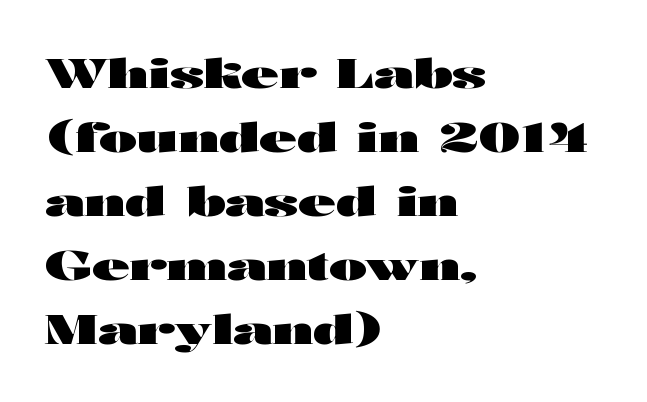
The image shows 41 px heavy, wide type, upright; set left-aligned, normal line spacing (1.56x), normal letter spacing, not underlined; high stroke contrast and a medium x-height.
